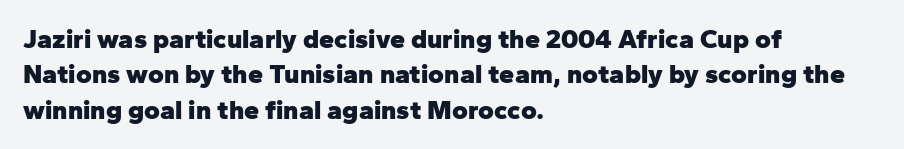
A clean baseline with only descenders dipping below it. These lines stack with their left ends in a neat column. Regular leading. Pretty heavy lettering here — definitely bold. Does extra space separate the letters? No, they use regular spacing.
